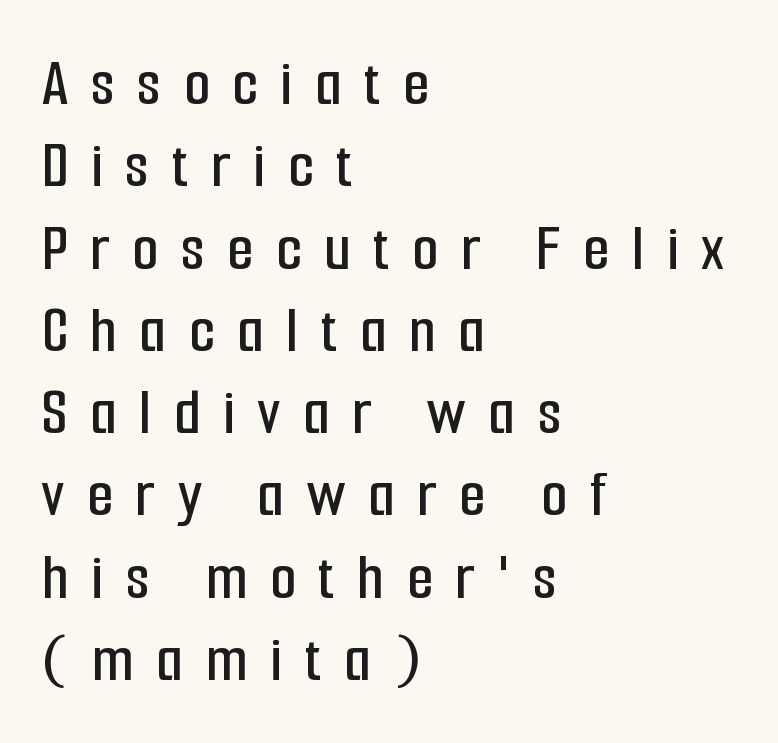
{"serif": "no", "italic": "no", "width": "condensed", "stroke_contrast": "low", "x_height": "medium", "monospaced": "no", "underline": "no", "align": "left", "line_spacing_ratio": 1.21, "letter_spacing": "wide", "letter_spacing_em": 0.33, "glyph_px": 68}
